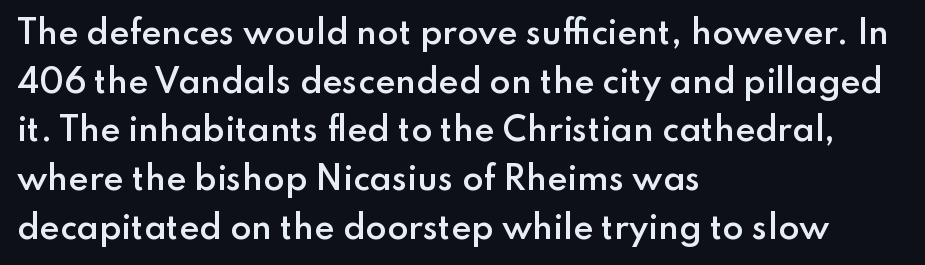
The baseline area is clear. The letters carry no serifs — their stems end cleanly without finishing strokes. Notice the strokes are somewhat thickened but not fully heavy: this is a semibold. No italicization has been applied; the sample stays upright. This sample uses plain, unmodified letter spacing.
